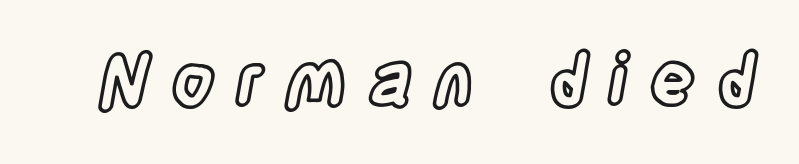
The image shows 70 px condensed type; set unusually wide letter spacing (+0.31 em), not underlined; a large x-height.
